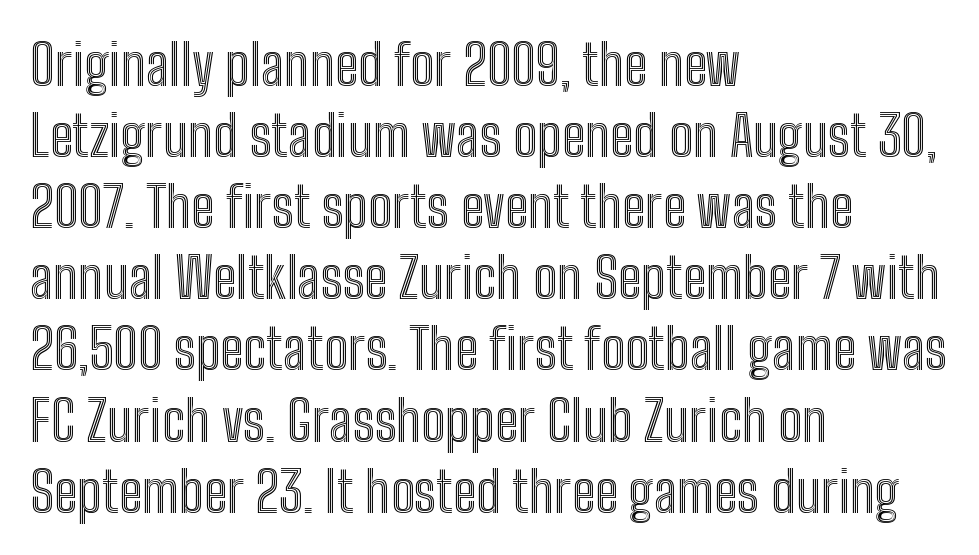
The image shows 56 px condensed type, upright; set left-aligned, normal line spacing (1.27x), normal letter spacing, not underlined; a medium x-height.
